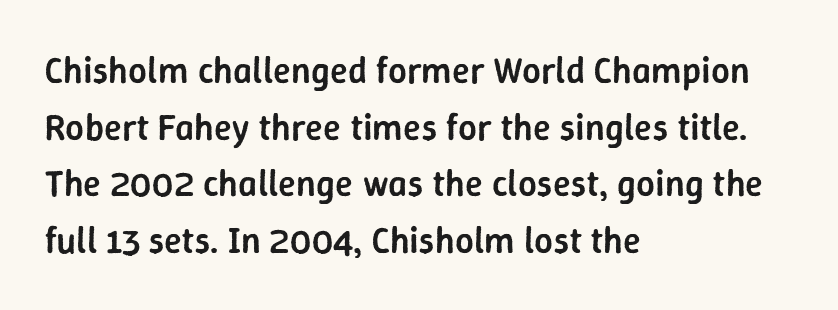
The image shows 37 px semibold sans-serif type, upright; set left-aligned, normal line spacing (1.53x), normal letter spacing, not underlined; low stroke contrast and a medium x-height.
